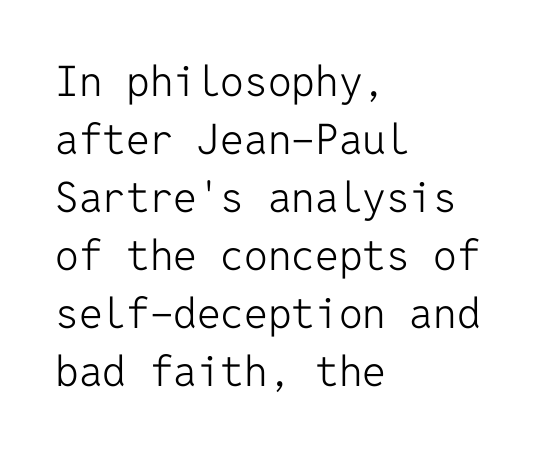
The image shows 42 px light sans-serif type, upright, monospaced; set left-aligned, normal line spacing (1.38x), normal letter spacing, not underlined; low stroke contrast and a medium x-height.
